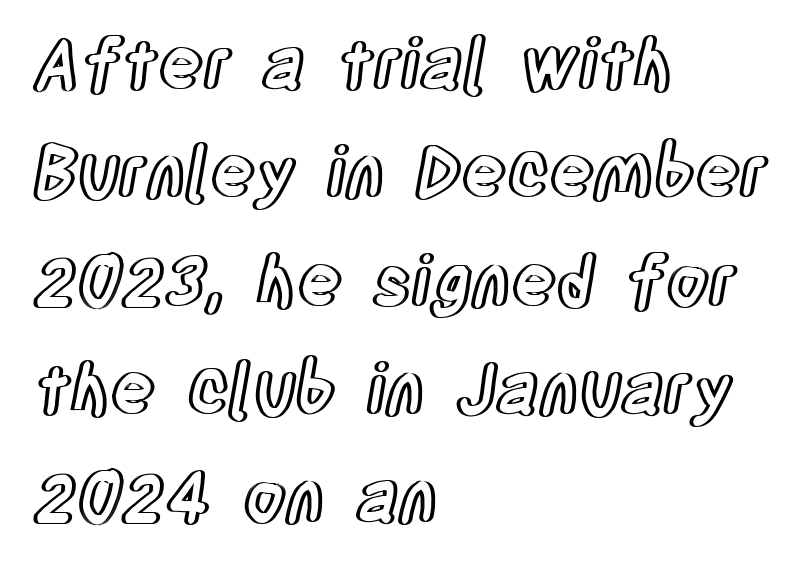
The image shows 69 px condensed type; set left-aligned, normal line spacing (1.57x), normal letter spacing, not underlined; a large x-height.
